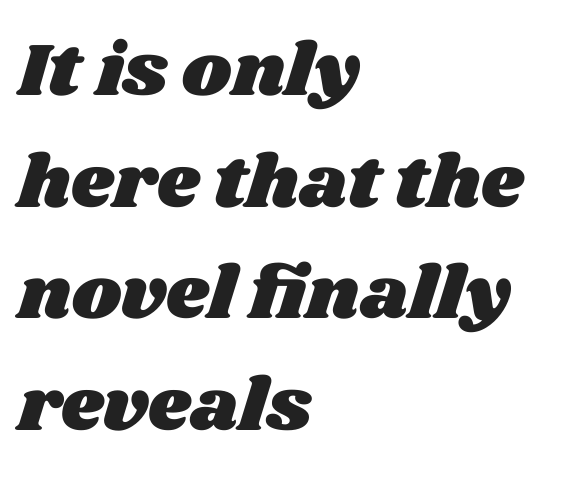
Only glyphs here, with clear space below each row. Observe the ordinary spacing: letters are neighbours, not strangers. Proportional: the letters do not fall into vertical columns. Each line starts at the same left margin while the right side varies. The designer left line spacing at the default.
